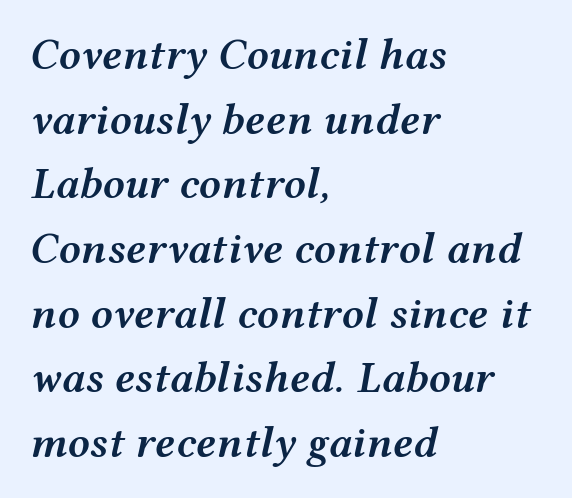
The image shows 44 px semibold, wide type, italic (leaning right); set left-aligned, normal line spacing (1.47x), normal letter spacing, not underlined; medium stroke contrast and a medium x-height.
